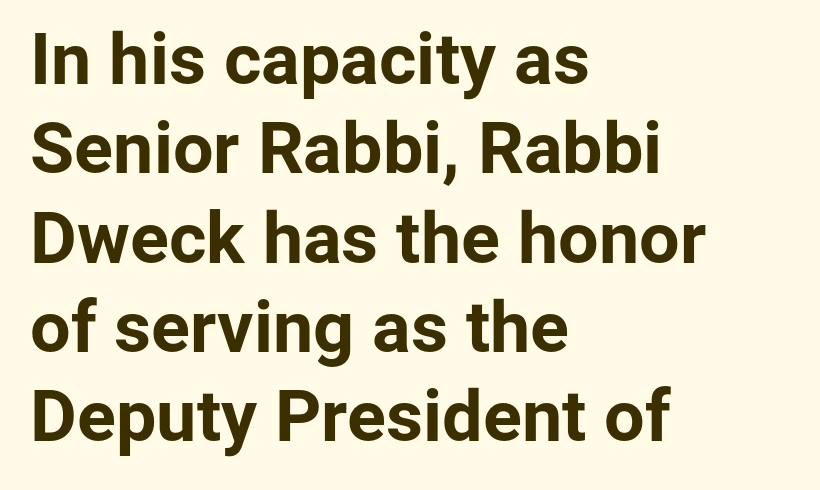
The image shows 72 px bold sans-serif type, upright; set left-aligned, line spacing 1.24x, normal letter spacing, not underlined; low stroke contrast and a medium x-height.
